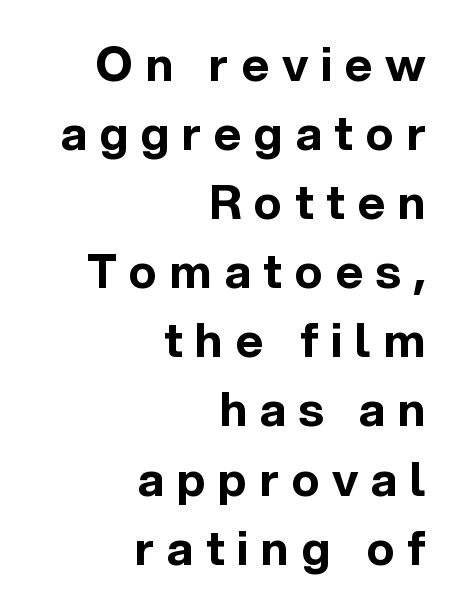
{"serif": "no", "italic": "no", "bold": "yes", "weight": "bold", "width": "normal", "x_height": "medium", "monospaced": "no", "underline": "no", "align": "right", "line_spacing": "normal", "line_spacing_ratio": 1.47, "letter_spacing": "wide", "letter_spacing_em": 0.27, "glyph_px": 47}
